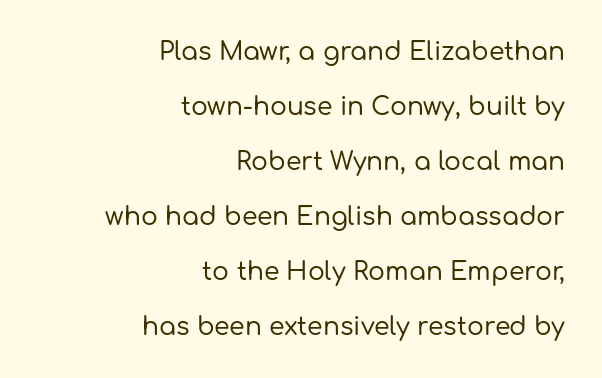
The image shows 25 px text type, upright; set right-aligned, loose line spacing (2.2x), normal letter spacing, not underlined.
